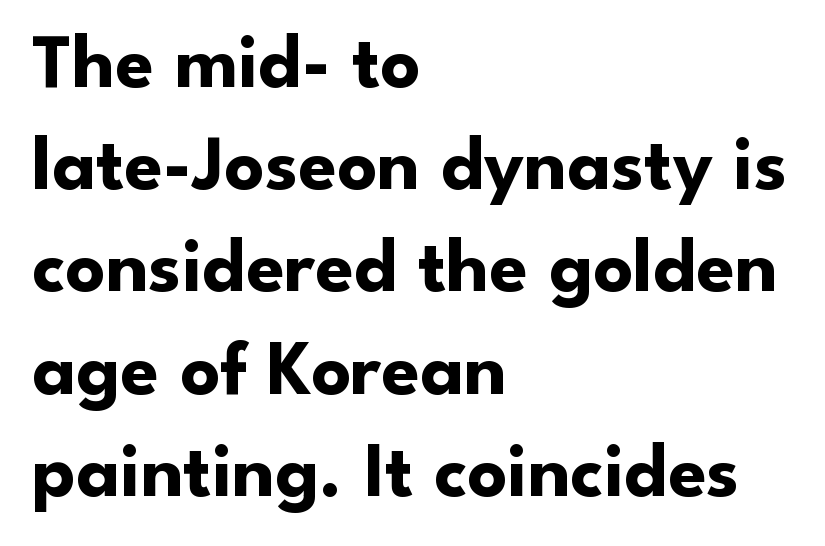
Q: Is the text bold? A: Yes.
Q: Is the text italic (slanted)? A: No, it is upright.
Q: Is the typeface a serif or a sans-serif typeface? A: Sans-serif.
Q: Is the text underlined? A: No.
Q: How is the paragraph aligned? A: Left-aligned.
Q: Is the spacing between letters normal or unusually wide? A: Normal.
Q: Is the spacing between lines tight, normal or loose? A: Normal.
Q: Width (condensed, normal, or wide)? A: Normal.
Q: Stroke contrast? A: Low.
Q: x-height? A: Small.
Q: Monospaced? A: No.
